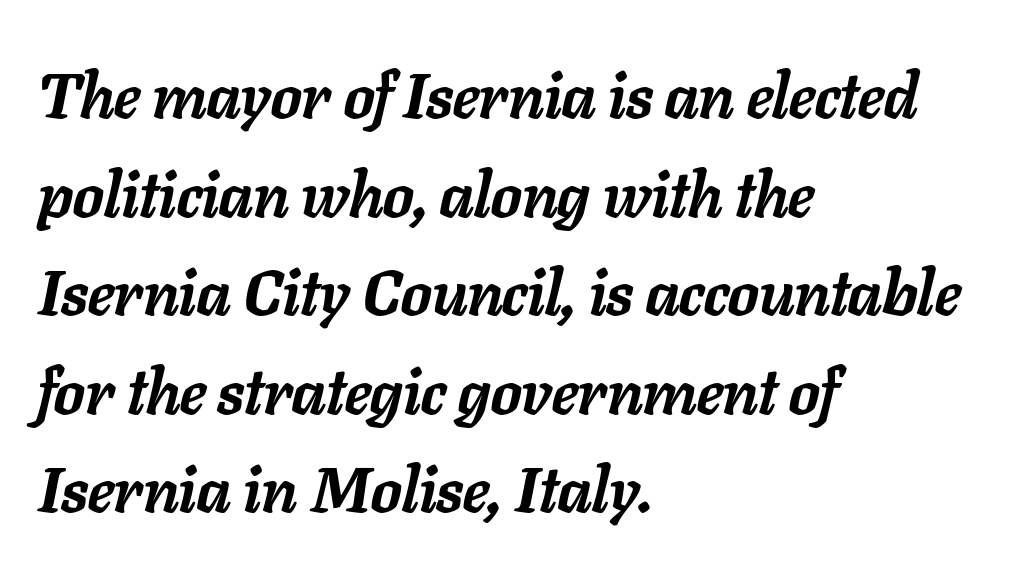
Q: Is the text bold? A: Yes.
Q: Is the text italic (slanted)? A: Yes, it leans right by about 11 degrees.
Q: Is the text underlined? A: No.
Q: How is the paragraph aligned? A: Left-aligned.
Q: Is the spacing between letters normal or unusually wide? A: Normal.
Q: Is the spacing between lines tight, normal or loose? A: Normal.
Q: Width (condensed, normal, or wide)? A: Normal.
Q: Stroke contrast? A: Low.
Q: x-height? A: Medium.
Q: Monospaced? A: No.
